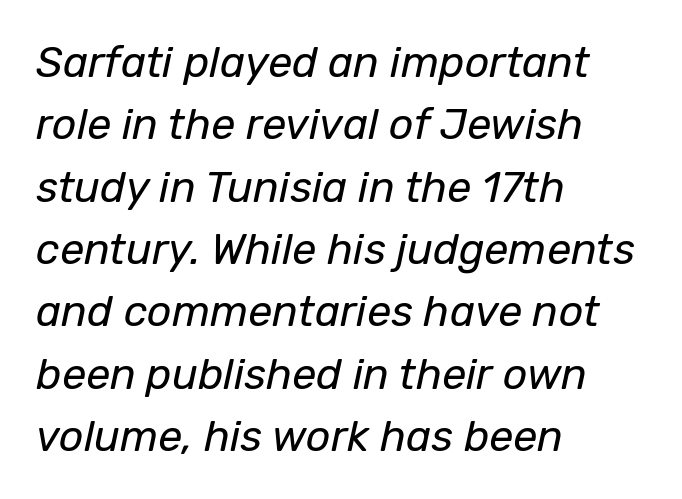
Q: Is the text bold? A: No.
Q: Is the text italic (slanted)? A: Yes, it leans right by about 12 degrees.
Q: Is the text underlined? A: No.
Q: How is the paragraph aligned? A: Left-aligned.
Q: Is the spacing between letters normal or unusually wide? A: Normal.
Q: Is the spacing between lines tight, normal or loose? A: Normal.
Q: Width (condensed, normal, or wide)? A: Normal.
Q: Stroke contrast? A: Low.
Q: x-height? A: Medium.
Q: Monospaced? A: No.
